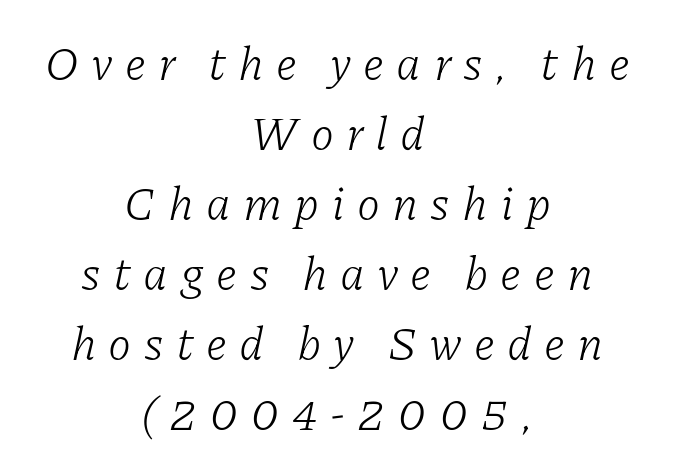
Q: Is the text bold? A: No.
Q: Is the text italic (slanted)? A: Yes, it leans right by about 11 degrees.
Q: Is the typeface a serif or a sans-serif typeface? A: Serif.
Q: Is the text underlined? A: No.
Q: How is the paragraph aligned? A: Centered.
Q: Is the spacing between letters normal or unusually wide? A: Unusually wide.
Q: Is the spacing between lines tight, normal or loose? A: Normal.
Q: Width (condensed, normal, or wide)? A: Normal.
Q: Stroke contrast? A: Low.
Q: x-height? A: Medium.
Q: Monospaced? A: No.
